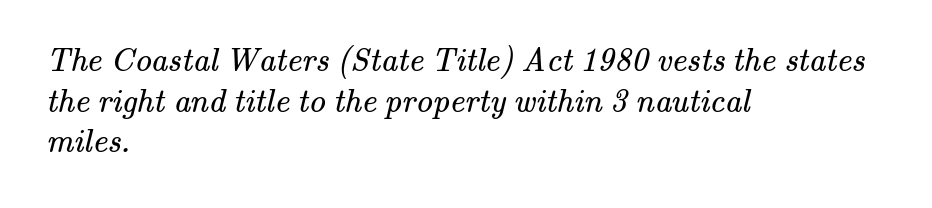
Where is the straight margin? On the left. The typesetting does not lean heavy: it is not bold. Spacing verdict: proportional, widths tailored to each character. What kind of face is this? One with serifs. You could call the tracking neutral — neither tight nor loose.
